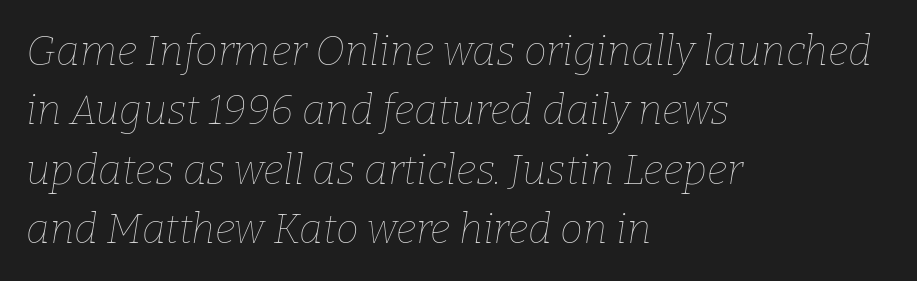
The image shows 41 px thin type, italic (leaning right); set left-aligned, normal line spacing (1.45x), normal letter spacing, not underlined; low stroke contrast and a medium x-height.
